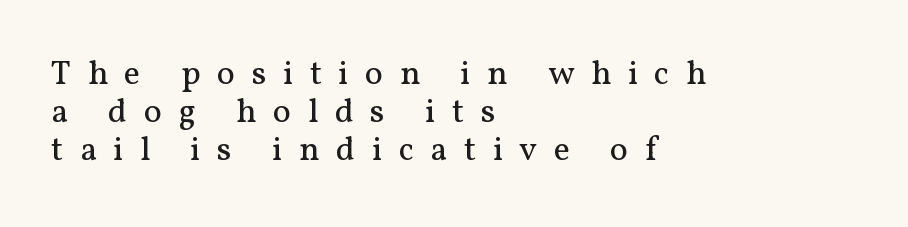
Q: Is the text bold? A: No.
Q: Is the text italic (slanted)? A: No, it is upright.
Q: Is the typeface a serif or a sans-serif typeface? A: Serif.
Q: Is the text underlined? A: No.
Q: How is the paragraph aligned? A: Left-aligned.
Q: Is the spacing between letters normal or unusually wide? A: Unusually wide.
Q: Is the spacing between lines tight, normal or loose? A: Tight.
Q: Width (condensed, normal, or wide)? A: Normal.
Q: Stroke contrast? A: Medium.
Q: x-height? A: Medium.
Q: Monospaced? A: No.
